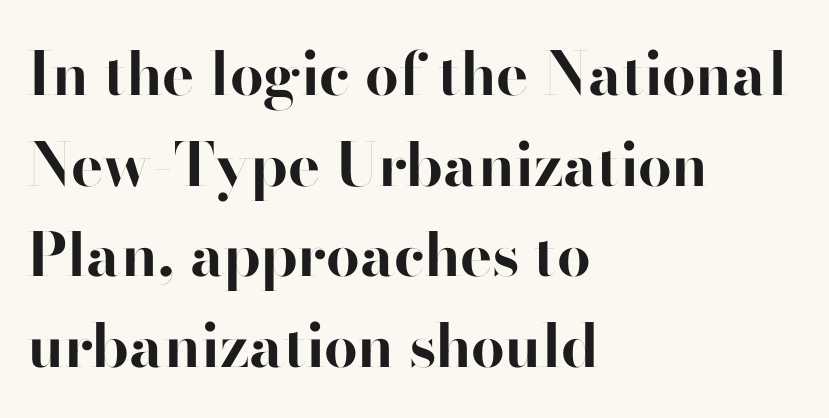
Q: Is the text bold? A: Yes.
Q: Is the text italic (slanted)? A: No, it is upright.
Q: Is the typeface a serif or a sans-serif typeface? A: Sans-serif.
Q: Is the text underlined? A: No.
Q: How is the paragraph aligned? A: Left-aligned.
Q: Is the spacing between letters normal or unusually wide? A: Normal.
Q: Is the spacing between lines tight, normal or loose? A: Normal.
Q: Width (condensed, normal, or wide)? A: Normal.
Q: Stroke contrast? A: High.
Q: x-height? A: Small.
Q: Monospaced? A: No.
